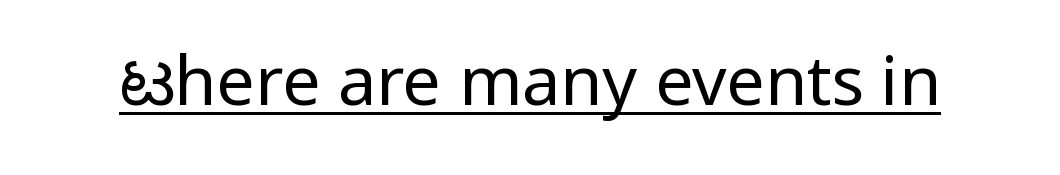
Q: Is the text bold? A: No.
Q: Is the text italic (slanted)? A: No, it is upright.
Q: Is the typeface a serif or a sans-serif typeface? A: Sans-serif.
Q: Is the text underlined? A: Yes.
Q: Is the spacing between letters normal or unusually wide? A: Normal.
Q: Width (condensed, normal, or wide)? A: Normal.
Q: Stroke contrast? A: Low.
Q: x-height? A: Medium.
Q: Monospaced? A: No.
